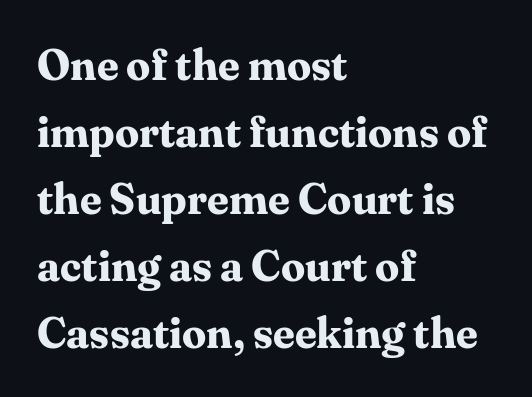
Classification — serif. Short note: letters normally spaced. Look at the stroke-to-counter ratio: heavy, a bold. The lines in this sample share a left origin and differ only in where they stop. Every stem runs plumb, perpendicular to the baseline. Each row of text sits above clean, open space.
